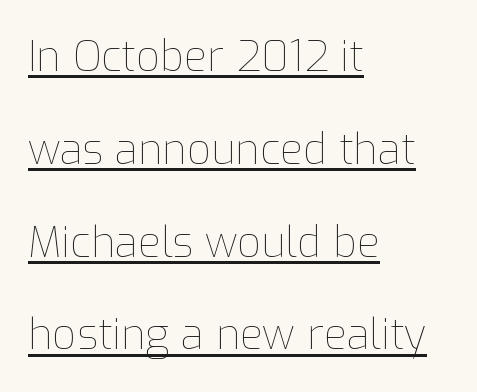
{"italic": "no", "bold": "no", "weight": "thin", "width": "normal", "stroke_contrast": "low", "x_height": "medium", "monospaced": "no", "underline": "yes", "align": "left", "line_spacing": "loose", "line_spacing_ratio": 2.21, "letter_spacing": "normal", "letter_spacing_em": 0.0, "glyph_px": 42}
